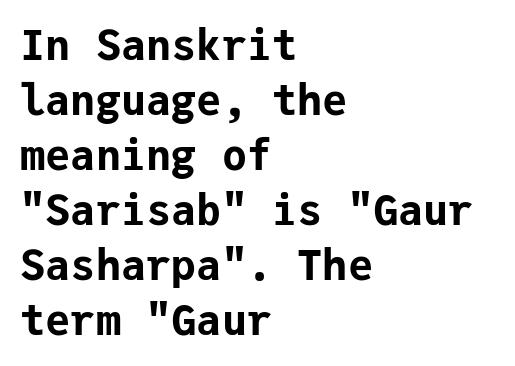
The image shows 42 px bold sans-serif type, upright, monospaced; set left-aligned, normal line spacing (1.31x), normal letter spacing, not underlined; low stroke contrast and a medium x-height.
